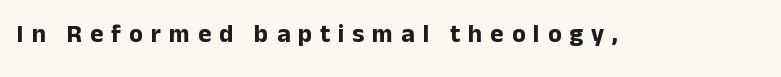
{"italic": "no", "bold": "yes", "underline": "no", "letter_spacing": "wide", "letter_spacing_em": 0.32, "glyph_px": 25}
